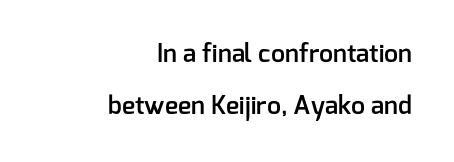
{"italic": "no", "bold": "semi", "underline": "no", "align": "right", "line_spacing": "loose", "line_spacing_ratio": 2.09, "letter_spacing": "normal", "letter_spacing_em": 0.0, "glyph_px": 25}
